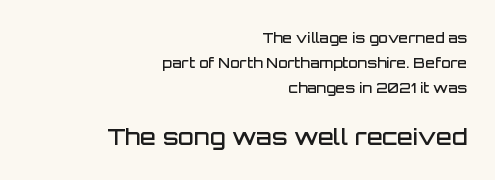
Q: Is the text bold? A: Semi-bold.
Q: Is the text italic (slanted)? A: No, it is upright.
Q: Is the text underlined? A: No.
Q: How is the paragraph aligned? A: Right-aligned.
Q: Is the spacing between letters normal or unusually wide? A: Normal.
Q: Which block of text is set in a larger size, the first (top) or the second (bottom)? A: The second (bottom) one.
